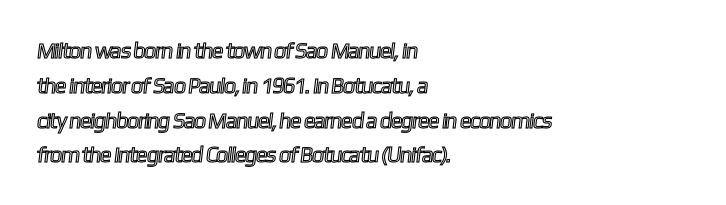
Check under the words: just untouched page. The rendering keeps characters at their native spacing. Successive baselines arrive at the customary interval. The typesetter chose a ragged-right arrangement here.
